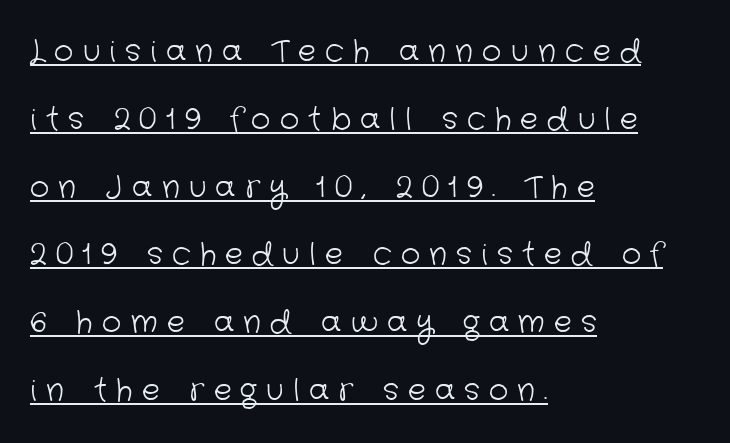
{"serif": "no", "bold": "no", "weight": "light", "width": "normal", "stroke_contrast": "low", "x_height": "medium", "monospaced": "no", "underline": "yes", "align": "left", "line_spacing": "loose", "line_spacing_ratio": 2.26, "letter_spacing": "wide", "letter_spacing_em": 0.31, "glyph_px": 30}
